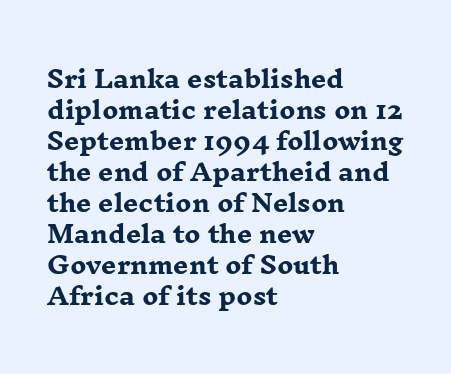
The image shows 24 px bold type, upright; set left-aligned, normal line spacing (1.29x), normal letter spacing, not underlined.
